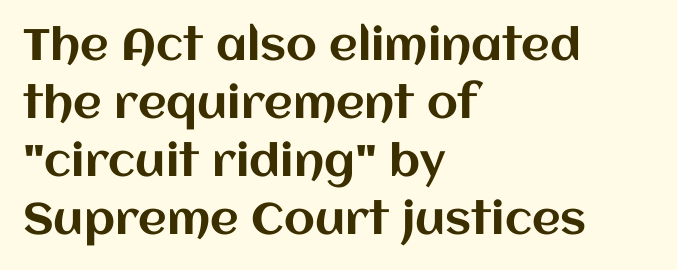
Q: Is the text italic (slanted)? A: No, it is upright.
Q: Is the text underlined? A: No.
Q: How is the paragraph aligned? A: Left-aligned.
Q: Is the spacing between letters normal or unusually wide? A: Normal.
Q: Is the spacing between lines tight, normal or loose? A: Normal.
Q: Width (condensed, normal, or wide)? A: Normal.
Q: Stroke contrast? A: Medium.
Q: x-height? A: Large.
Q: Monospaced? A: No.
